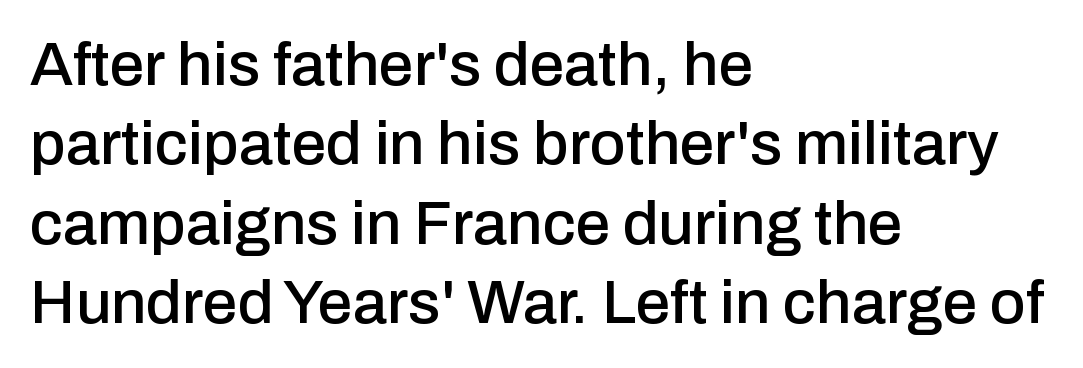
The image shows 62 px sans-serif type, upright; set left-aligned, normal line spacing (1.28x), normal letter spacing, not underlined; low stroke contrast and a medium x-height.
